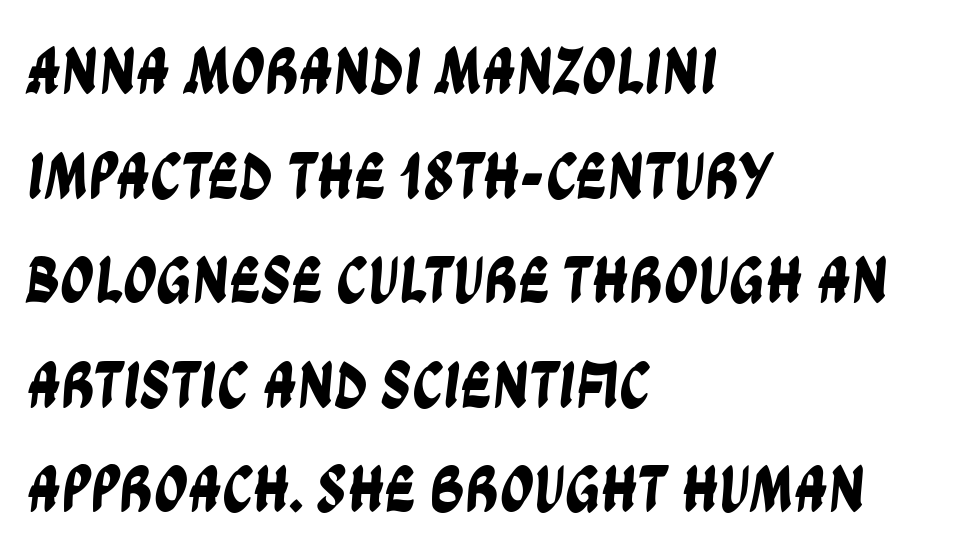
Q: Is the typeface a serif or a sans-serif typeface? A: Sans-serif.
Q: Is the text underlined? A: No.
Q: How is the paragraph aligned? A: Left-aligned.
Q: Is the spacing between letters normal or unusually wide? A: Normal.
Q: Is the spacing between lines tight, normal or loose? A: Normal.
Q: Width (condensed, normal, or wide)? A: Condensed.
Q: Stroke contrast? A: Low.
Q: x-height? A: Large.
Q: Monospaced? A: No.
